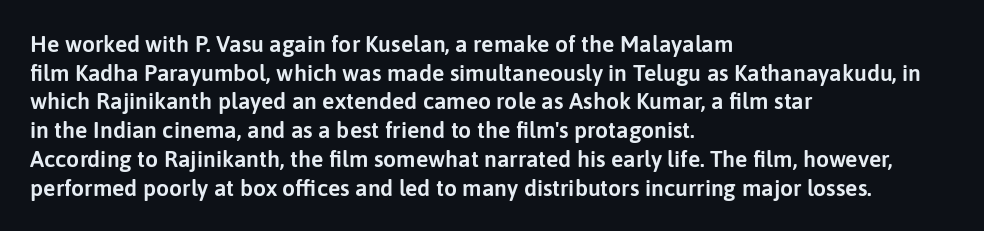
The image shows 23 px text type, upright; set left-aligned, normal line spacing (1.25x), normal letter spacing, not underlined.
